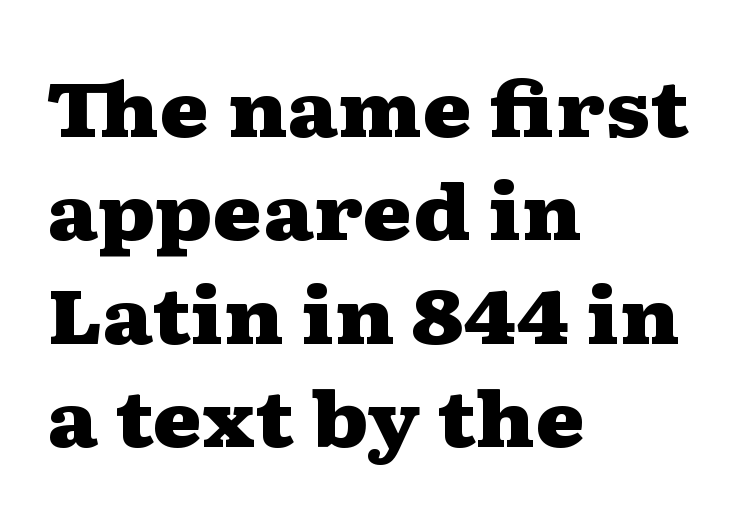
The image shows 76 px heavy, wide serif type, upright; set left-aligned, normal line spacing (1.36x), normal letter spacing, not underlined; medium stroke contrast and a medium x-height.
